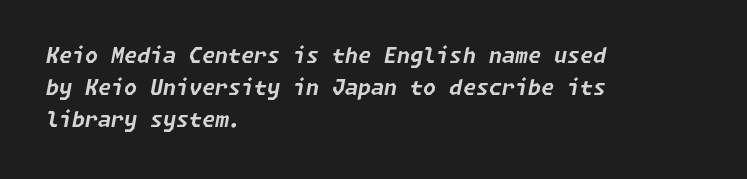
Q: Is the text bold? A: Yes.
Q: Is the text italic (slanted)? A: Yes, it leans right by about 11 degrees.
Q: Is the text underlined? A: No.
Q: How is the paragraph aligned? A: Left-aligned.
Q: Is the spacing between letters normal or unusually wide? A: Normal.
Q: Is the spacing between lines tight, normal or loose? A: Normal.
